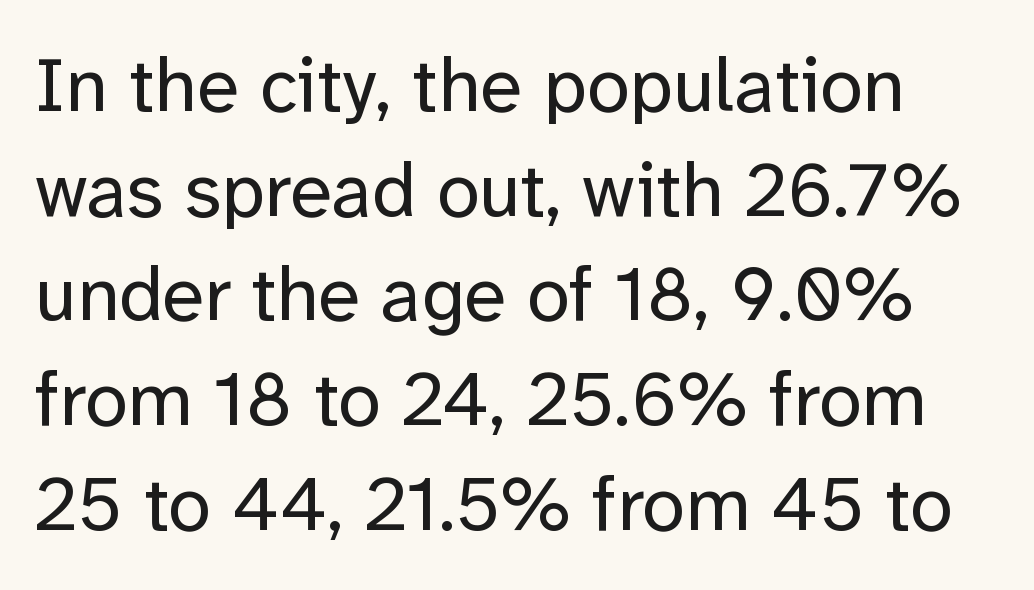
Q: Is the text bold? A: No.
Q: Is the text italic (slanted)? A: No, it is upright.
Q: Is the typeface a serif or a sans-serif typeface? A: Sans-serif.
Q: Is the text underlined? A: No.
Q: Is the spacing between letters normal or unusually wide? A: Normal.
Q: Is the spacing between lines tight, normal or loose? A: Normal.
Q: Width (condensed, normal, or wide)? A: Normal.
Q: Stroke contrast? A: Low.
Q: x-height? A: Medium.
Q: Monospaced? A: No.
